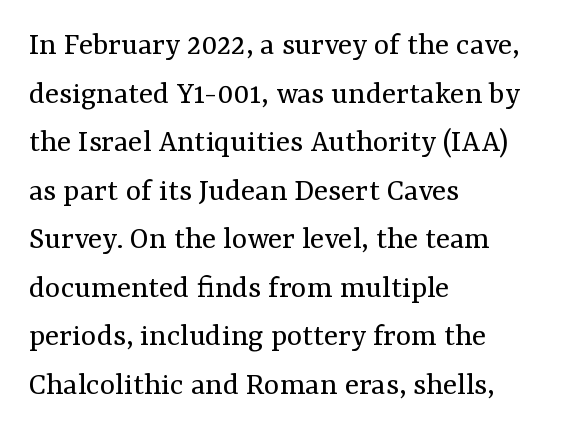
{"serif": "yes", "italic": "no", "bold": "no", "weight": "regular", "width": "normal", "stroke_contrast": "medium", "x_height": "medium", "monospaced": "no", "underline": "no", "align": "left", "line_spacing": "normal", "line_spacing_ratio": 1.47, "letter_spacing": "normal", "letter_spacing_em": 0.0, "glyph_px": 33}
